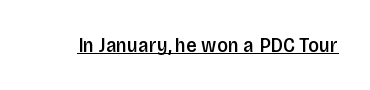
Upright lettering throughout. Nothing unusual about the tracking: characters are spaced as the font intends. This sample carries an underscore along the baseline area. How heavy is the stroke? Medium-heavy — a semibold, shy of bold.
